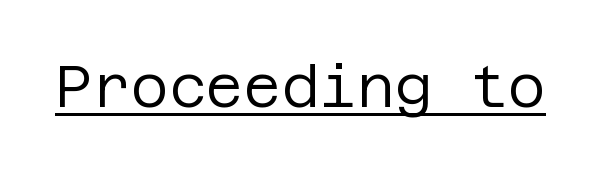
{"serif": "no", "italic": "no", "bold": "no", "weight": "regular", "width": "normal", "stroke_contrast": "low", "x_height": "large", "underline": "yes", "letter_spacing": "normal", "letter_spacing_em": 0.0, "glyph_px": 58}
